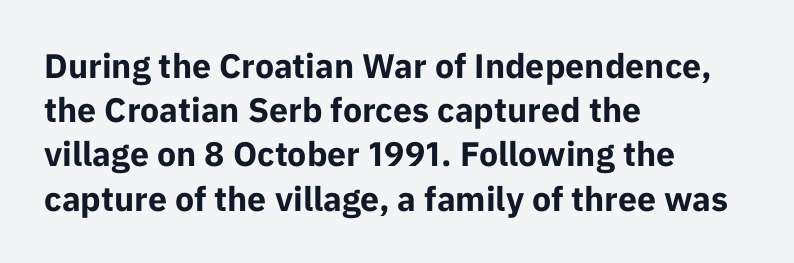
{"serif": "no", "italic": "no", "bold": "yes", "weight": "bold", "width": "normal", "stroke_contrast": "low", "x_height": "medium", "monospaced": "no", "underline": "no", "align": "left", "line_spacing": "normal", "line_spacing_ratio": 1.3, "letter_spacing": "normal", "letter_spacing_em": 0.0, "glyph_px": 34}
